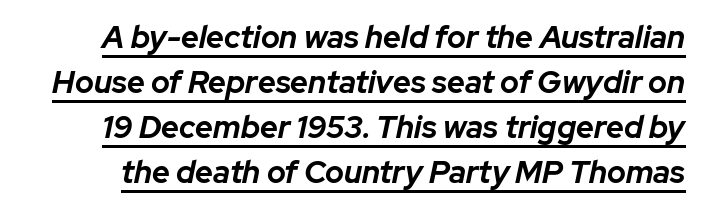
The passage shown is underscored from start to finish. Emphasis-style slanted type is in use. The passage shown has conventional tracking throughout. Each glyph is drawn with heavy, bold strokes. You could not count columns in this text — the font is proportionally spaced.
